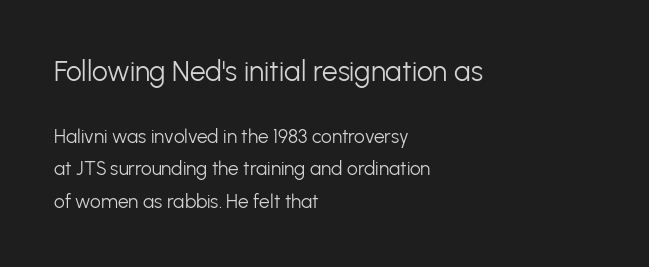
Q: Is the text bold? A: No.
Q: Is the text italic (slanted)? A: No, it is upright.
Q: Is the typeface a serif or a sans-serif typeface? A: Sans-serif.
Q: Is the text underlined? A: No.
Q: How is the paragraph aligned? A: Left-aligned.
Q: Is the spacing between letters normal or unusually wide? A: Normal.
Q: Is the spacing between lines tight, normal or loose? A: Normal.
Q: Which block of text is set in a larger size, the first (top) or the second (bottom)? A: The first (top) one.
Q: Width (condensed, normal, or wide)? A: Normal.
Q: Stroke contrast? A: Low.
Q: x-height? A: Medium.
Q: Monospaced? A: No.
